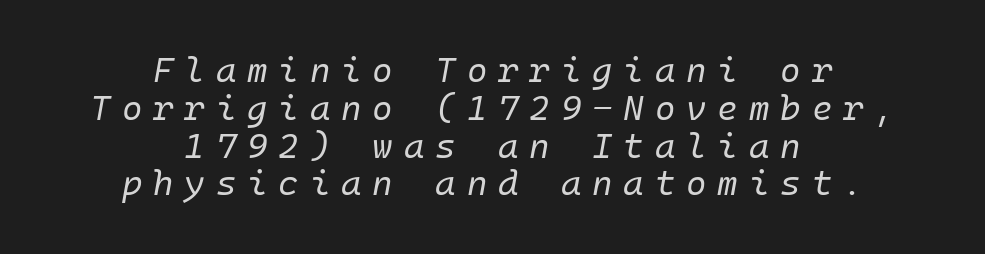
The image shows 35 px regular-weight type, italic (leaning right); set centered, tight line spacing (1.08x), unusually wide letter spacing (+0.31 em), not underlined; low stroke contrast and a medium x-height.
